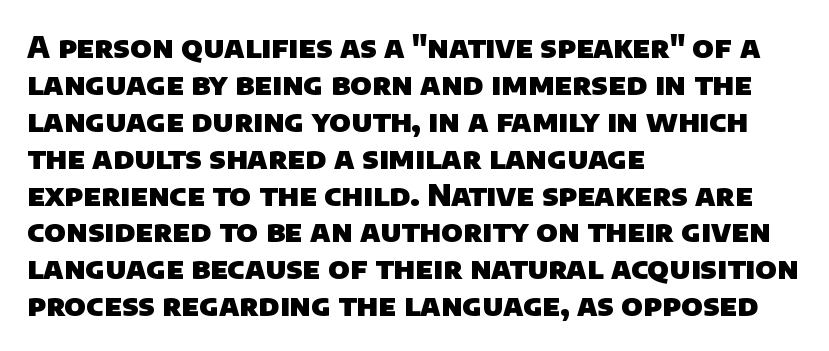
The image shows 30 px heavy sans-serif type; set left-aligned, line spacing 1.23x, normal letter spacing, not underlined; low stroke contrast and a large x-height.
